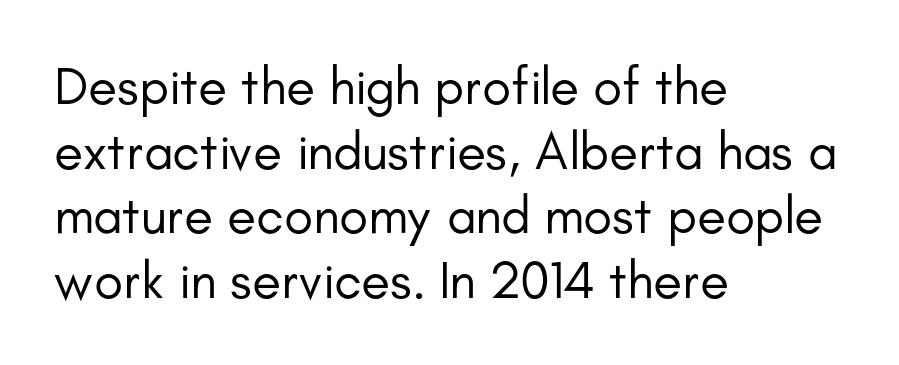
Q: Is the text bold? A: No.
Q: Is the text italic (slanted)? A: No, it is upright.
Q: Is the typeface a serif or a sans-serif typeface? A: Sans-serif.
Q: Is the text underlined? A: No.
Q: How is the paragraph aligned? A: Left-aligned.
Q: Is the spacing between letters normal or unusually wide? A: Normal.
Q: Width (condensed, normal, or wide)? A: Normal.
Q: Stroke contrast? A: Low.
Q: x-height? A: Small.
Q: Monospaced? A: No.
